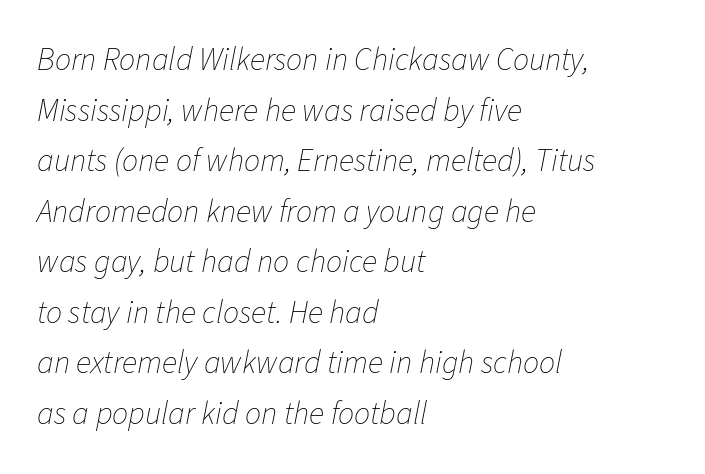
Students, observe: this is what conventionally led text looks like. Line starts are locked; line ends wander. Heaviness? Minimal to ordinary, like unemphasized prose. Clear beneath every line of the passage. The type is set solid horizontally, with unmodified tracking. Is the type slanted? Yes — the strokes lean at a clear angle.
